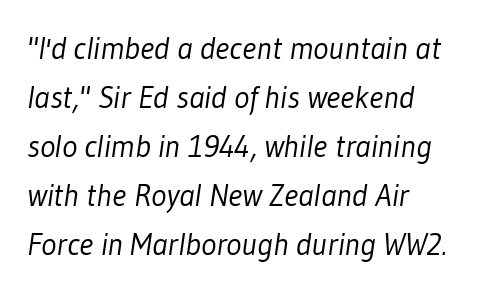
The image shows 32 px light, condensed sans-serif type; set left-aligned, normal line spacing (1.53x), normal letter spacing, not underlined; low stroke contrast and a medium x-height.
